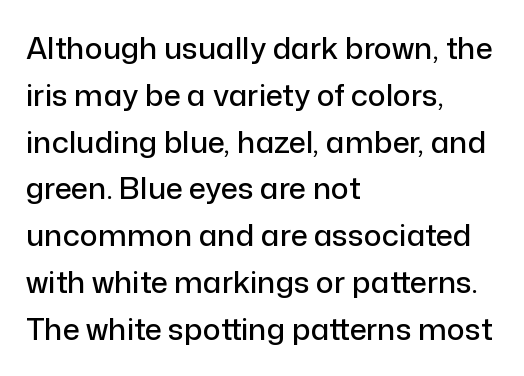
Q: Is the text italic (slanted)? A: No, it is upright.
Q: Is the typeface a serif or a sans-serif typeface? A: Sans-serif.
Q: Is the text underlined? A: No.
Q: How is the paragraph aligned? A: Left-aligned.
Q: Is the spacing between letters normal or unusually wide? A: Normal.
Q: Is the spacing between lines tight, normal or loose? A: Normal.
Q: Width (condensed, normal, or wide)? A: Normal.
Q: Stroke contrast? A: Low.
Q: x-height? A: Medium.
Q: Monospaced? A: No.
